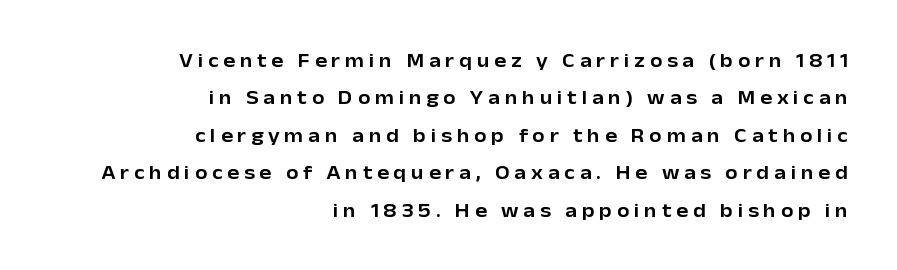
Q: Is the text italic (slanted)? A: No, it is upright.
Q: Is the text underlined? A: No.
Q: How is the paragraph aligned? A: Right-aligned.
Q: Is the spacing between letters normal or unusually wide? A: Unusually wide.
